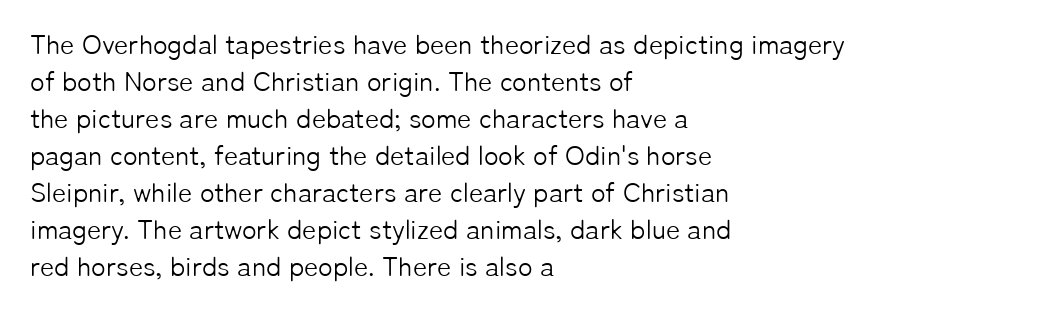
{"italic": "no", "bold": "no", "underline": "no", "align": "left", "line_spacing": "normal", "line_spacing_ratio": 1.37, "letter_spacing": "normal", "letter_spacing_em": 0.0, "glyph_px": 27}
